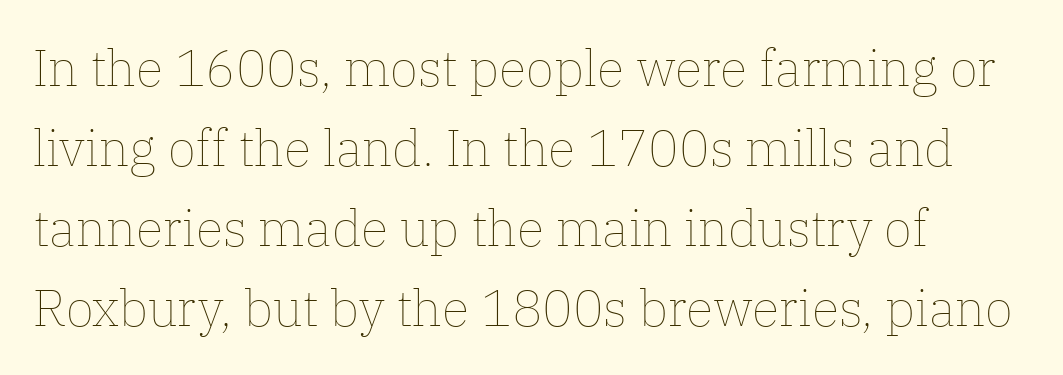
{"italic": "no", "bold": "no", "weight": "thin", "width": "normal", "stroke_contrast": "low", "x_height": "medium", "monospaced": "no", "underline": "no", "align": "left", "line_spacing": "normal", "line_spacing_ratio": 1.57, "letter_spacing": "normal", "letter_spacing_em": 0.0, "glyph_px": 51}
